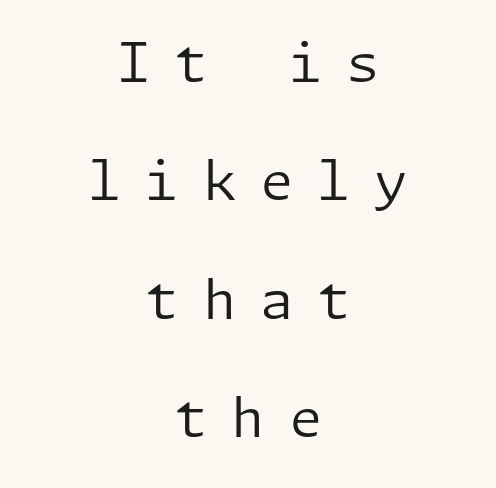
You can tell from the bare stems that sans-serif type was used. The lines are spread far apart with generous leading. The strokes are not fattened; the text isn't bold. Compared with typical body copy, the letter spacing here is much looser.
